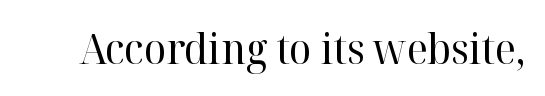
Q: Is the text bold? A: No.
Q: Is the text italic (slanted)? A: No, it is upright.
Q: Is the typeface a serif or a sans-serif typeface? A: Serif.
Q: Is the text underlined? A: No.
Q: Is the spacing between letters normal or unusually wide? A: Normal.
Q: Width (condensed, normal, or wide)? A: Normal.
Q: Stroke contrast? A: High.
Q: x-height? A: Medium.
Q: Monospaced? A: No.
